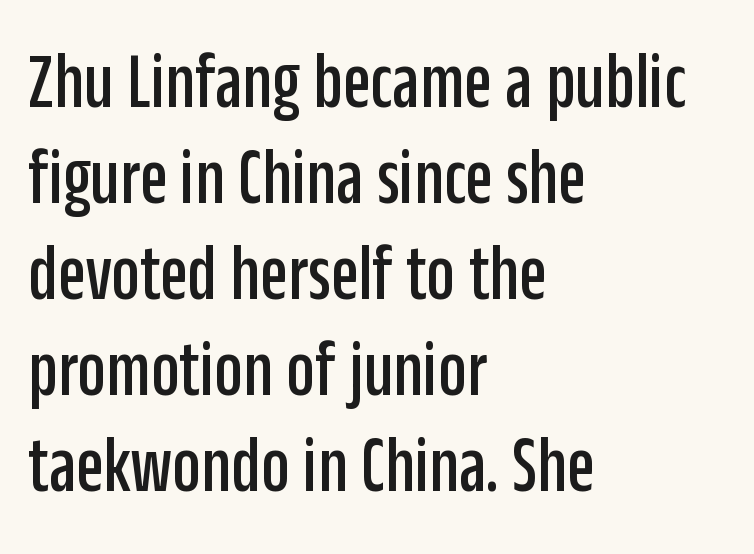
Q: Is the text italic (slanted)? A: No, it is upright.
Q: Is the typeface a serif or a sans-serif typeface? A: Sans-serif.
Q: Is the text underlined? A: No.
Q: How is the paragraph aligned? A: Left-aligned.
Q: Is the spacing between letters normal or unusually wide? A: Normal.
Q: Width (condensed, normal, or wide)? A: Condensed.
Q: Stroke contrast? A: Low.
Q: x-height? A: Large.
Q: Monospaced? A: No.
